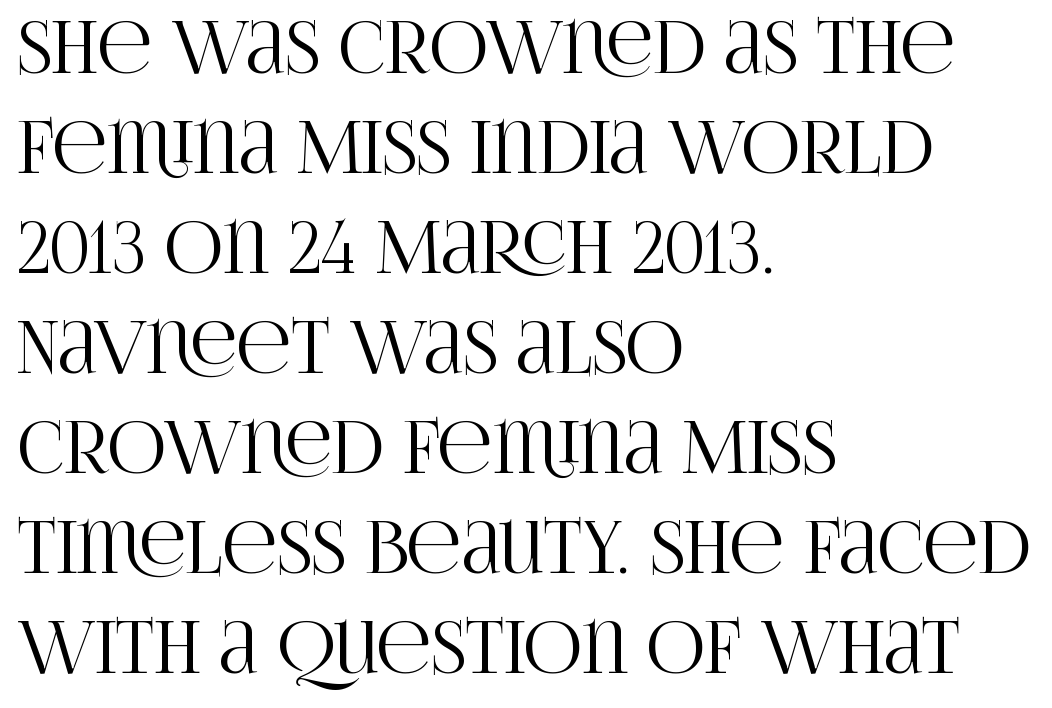
Q: Is the text italic (slanted)? A: No, it is upright.
Q: Is the typeface a serif or a sans-serif typeface? A: Serif.
Q: Is the text underlined? A: No.
Q: How is the paragraph aligned? A: Left-aligned.
Q: Is the spacing between letters normal or unusually wide? A: Normal.
Q: Is the spacing between lines tight, normal or loose? A: Normal.
Q: Width (condensed, normal, or wide)? A: Condensed.
Q: Stroke contrast? A: High.
Q: x-height? A: Large.
Q: Monospaced? A: No.
